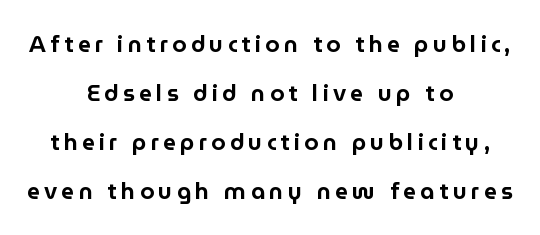
{"italic": "no", "underline": "no", "align": "center", "line_spacing": "loose", "line_spacing_ratio": 2.13, "glyph_px": 23}
